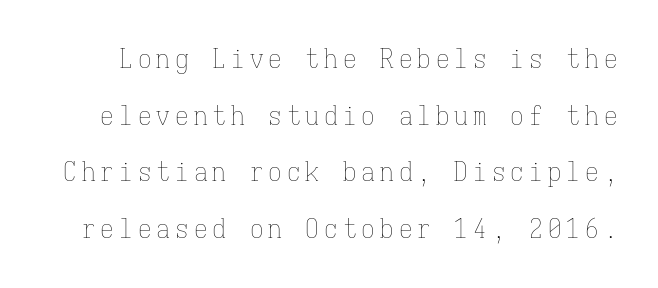
No word sits above an underline. The lines are spread far apart with generous leading. The lettering stays uniformly vertical, giving the passage a roman look. Heft: none added — not bold.
